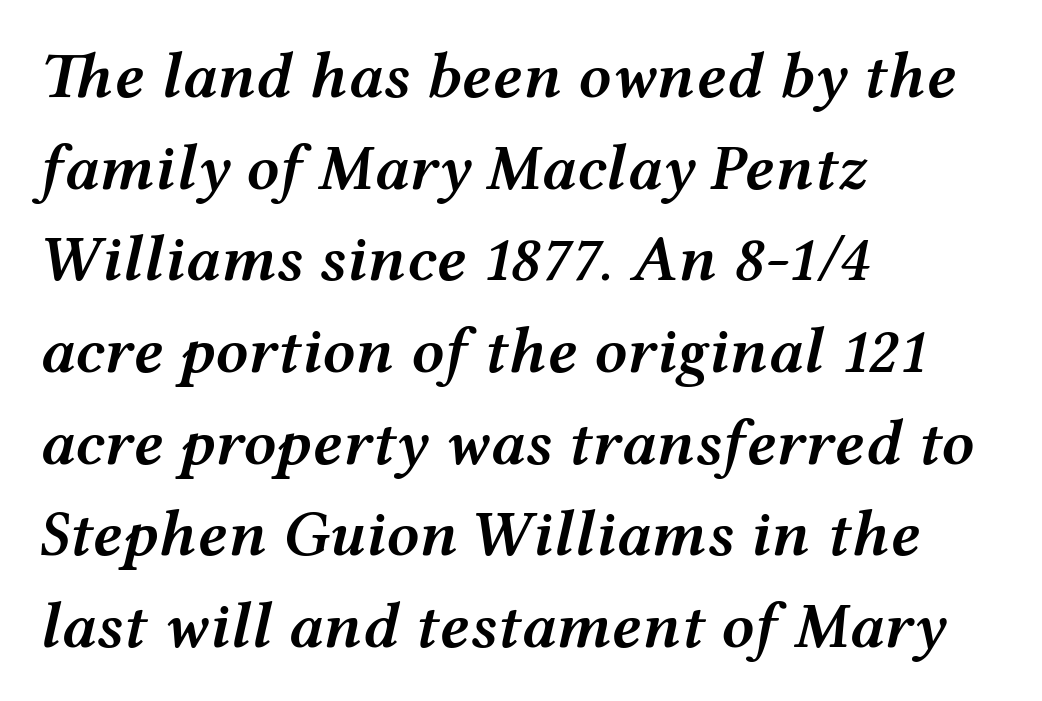
The image shows 65 px semibold, wide type, italic (leaning right); set left-aligned, normal line spacing (1.41x), normal letter spacing, not underlined; medium stroke contrast and a medium x-height.
